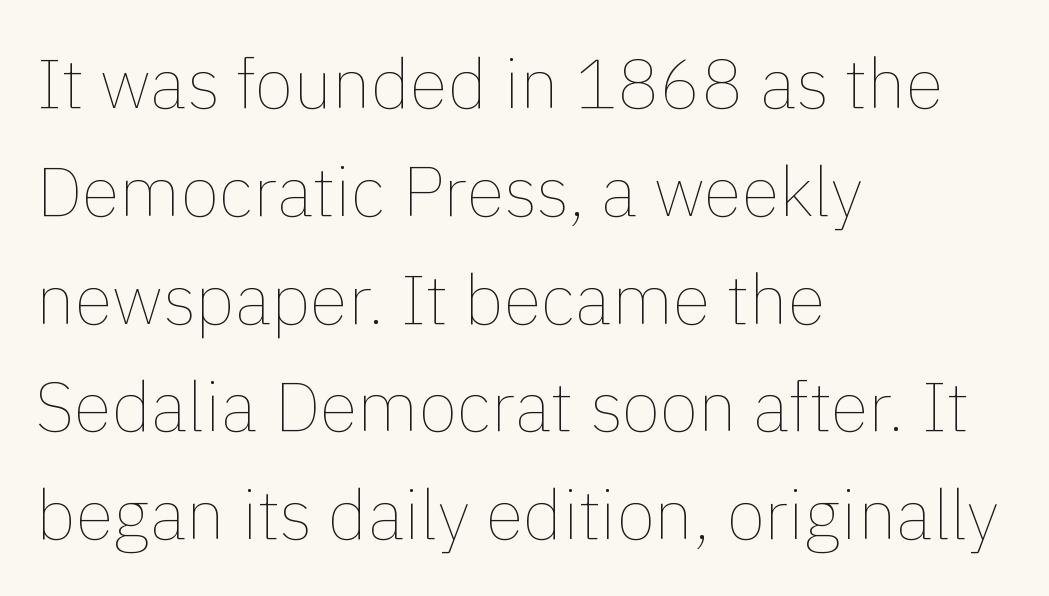
The image shows 70 px thin type, upright; set left-aligned, normal line spacing (1.54x), normal letter spacing, not underlined; a medium x-height.
